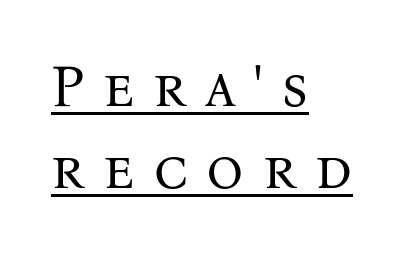
Q: Is the text bold? A: No.
Q: Is the text italic (slanted)? A: No, it is upright.
Q: Is the typeface a serif or a sans-serif typeface? A: Serif.
Q: Is the text underlined? A: Yes.
Q: How is the paragraph aligned? A: Left-aligned.
Q: Is the spacing between letters normal or unusually wide? A: Unusually wide.
Q: Is the spacing between lines tight, normal or loose? A: Normal.
Q: Width (condensed, normal, or wide)? A: Normal.
Q: Stroke contrast? A: Medium.
Q: x-height? A: Medium.
Q: Monospaced? A: No.
